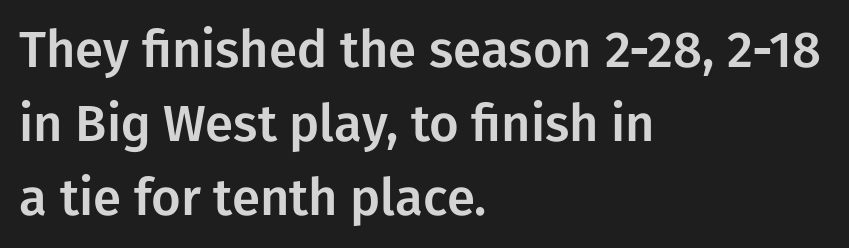
The image shows 51 px sans-serif type, upright; set left-aligned, normal line spacing (1.45x), normal letter spacing, not underlined; low stroke contrast and a medium x-height.
